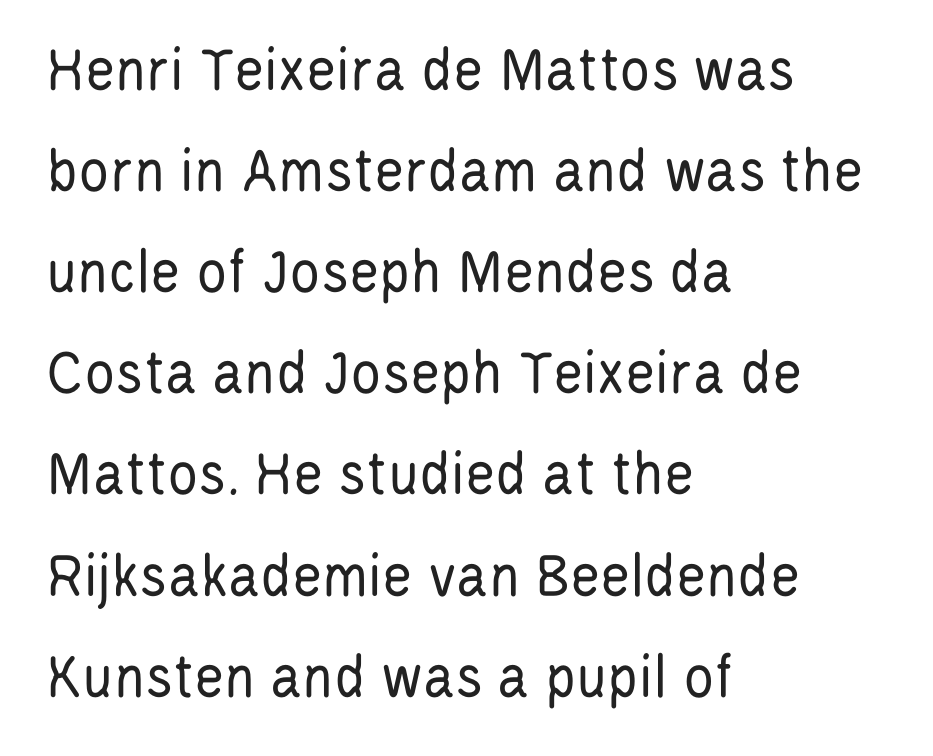
The image shows 64 px regular-weight, condensed sans-serif type, upright; set left-aligned, normal line spacing (1.58x), normal letter spacing, not underlined; low stroke contrast and a large x-height.
